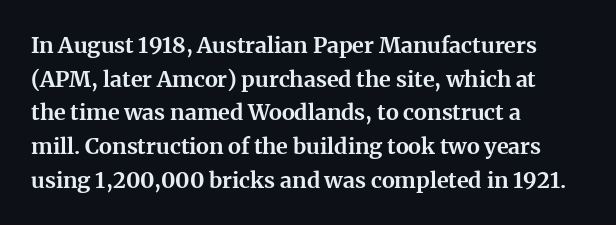
{"italic": "no", "bold": "yes", "underline": "no", "align": "left", "line_spacing": "normal", "line_spacing_ratio": 1.53, "letter_spacing": "normal", "letter_spacing_em": 0.0, "glyph_px": 22}
